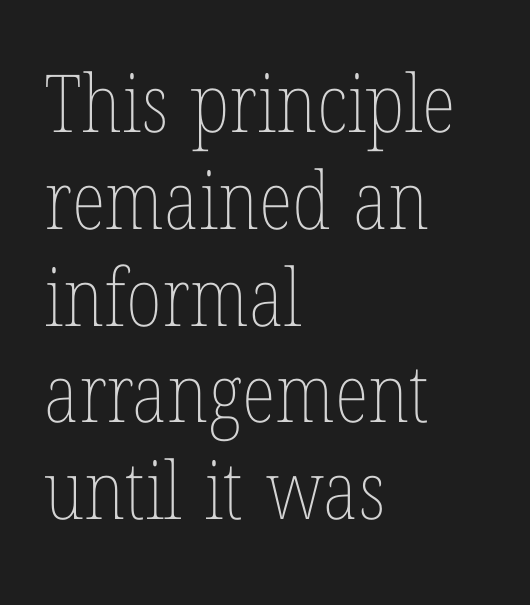
Q: Is the text bold? A: No.
Q: Is the text italic (slanted)? A: No, it is upright.
Q: Is the text underlined? A: No.
Q: How is the paragraph aligned? A: Left-aligned.
Q: Is the spacing between letters normal or unusually wide? A: Normal.
Q: Width (condensed, normal, or wide)? A: Condensed.
Q: Stroke contrast? A: Low.
Q: x-height? A: Medium.
Q: Monospaced? A: No.
